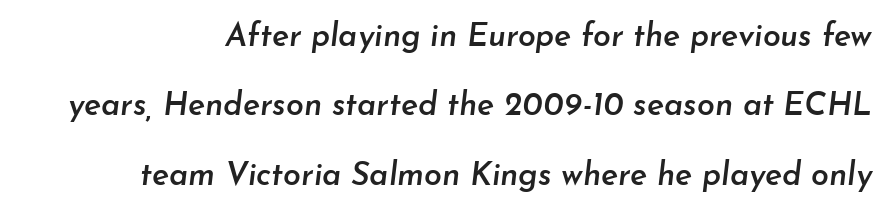
The image shows 32 px semibold type, italic (leaning right); set loose line spacing (2.17x), normal letter spacing, not underlined; low stroke contrast and a small x-height.
